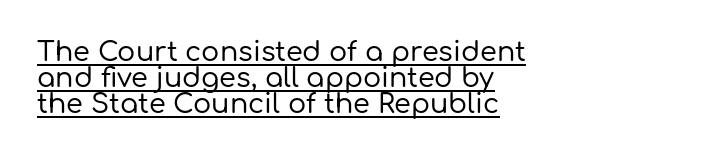
{"italic": "no", "underline": "yes", "align": "left", "line_spacing": "tight", "line_spacing_ratio": 0.96, "letter_spacing": "normal", "letter_spacing_em": 0.0, "glyph_px": 27}
